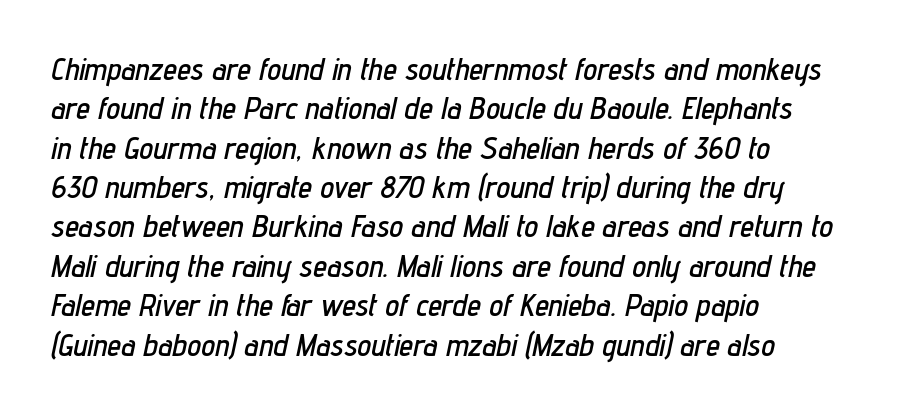
Q: Is the text italic (slanted)? A: Yes, it leans right by about 12 degrees.
Q: Is the text underlined? A: No.
Q: How is the paragraph aligned? A: Left-aligned.
Q: Is the spacing between letters normal or unusually wide? A: Normal.
Q: Is the spacing between lines tight, normal or loose? A: Normal.
Q: Width (condensed, normal, or wide)? A: Condensed.
Q: Stroke contrast? A: Low.
Q: x-height? A: Medium.
Q: Monospaced? A: No.
